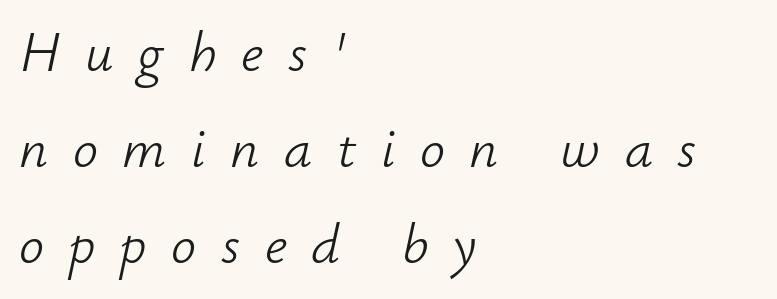
The image shows 56 px light type, italic (leaning right); set left-aligned, line spacing 1.71x, unusually wide letter spacing (+0.44 em), not underlined; low stroke contrast and a small x-height.
